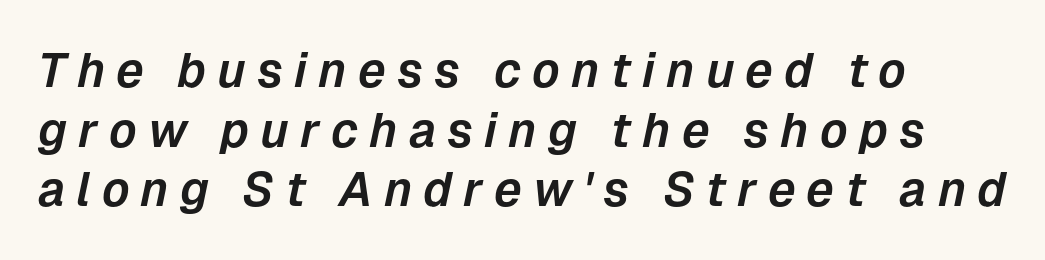
{"italic": "yes", "lean": "right", "slant_degrees": 12, "width": "normal", "stroke_contrast": "low", "x_height": "medium", "monospaced": "no", "underline": "no", "align": "left", "line_spacing_ratio": 1.24, "letter_spacing": "wide", "letter_spacing_em": 0.23, "glyph_px": 48}
